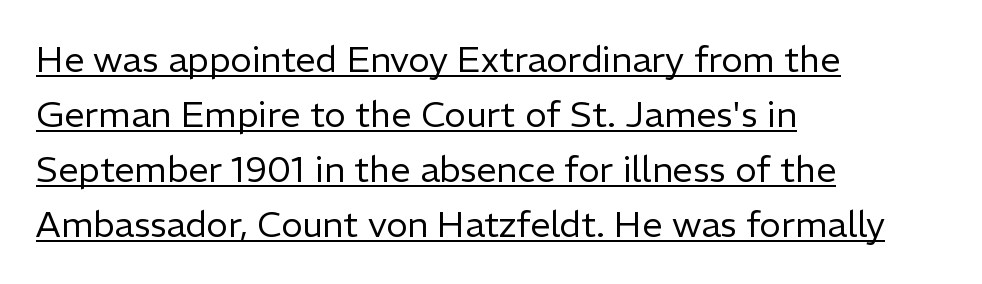
Q: Is the text bold? A: No.
Q: Is the text italic (slanted)? A: No, it is upright.
Q: Is the typeface a serif or a sans-serif typeface? A: Sans-serif.
Q: Is the text underlined? A: Yes.
Q: How is the paragraph aligned? A: Left-aligned.
Q: Is the spacing between letters normal or unusually wide? A: Normal.
Q: Is the spacing between lines tight, normal or loose? A: Normal.
Q: Width (condensed, normal, or wide)? A: Normal.
Q: Stroke contrast? A: Low.
Q: x-height? A: Medium.
Q: Monospaced? A: No.
